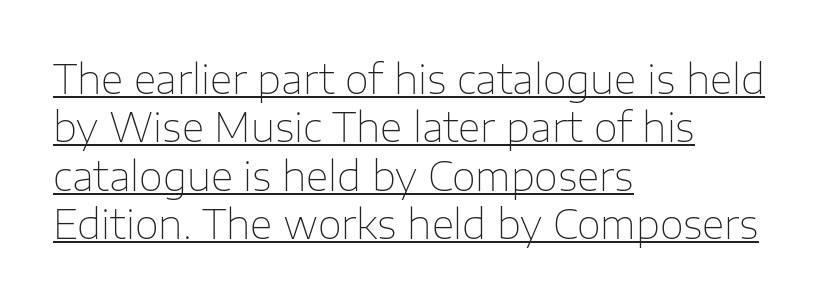
Q: Is the text bold? A: No.
Q: Is the text italic (slanted)? A: No, it is upright.
Q: Is the typeface a serif or a sans-serif typeface? A: Sans-serif.
Q: Is the text underlined? A: Yes.
Q: How is the paragraph aligned? A: Left-aligned.
Q: Is the spacing between letters normal or unusually wide? A: Normal.
Q: Width (condensed, normal, or wide)? A: Normal.
Q: Stroke contrast? A: Low.
Q: x-height? A: Medium.
Q: Monospaced? A: No.
